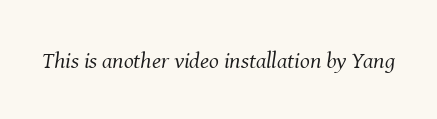
The image shows 23 px text type, italic (leaning right); set normal letter spacing, not underlined.
